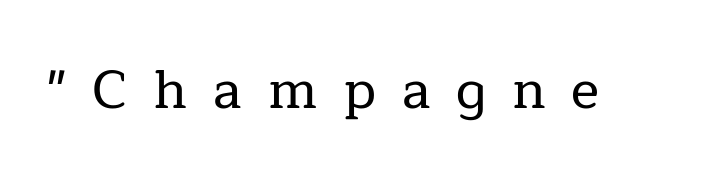
If you drew a line through each stem, it would be perfectly vertical. Typographically, this falls in the serif category. The rendering inserts visible extra space after every character. These lines are rendered in a variable-pitch font. Descenders hang freely into open space.
